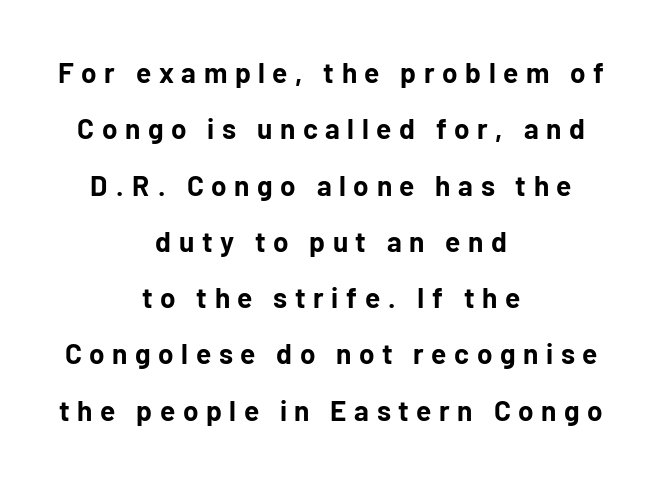
Q: Is the text bold? A: Yes.
Q: Is the text italic (slanted)? A: No, it is upright.
Q: Is the typeface a serif or a sans-serif typeface? A: Sans-serif.
Q: Is the text underlined? A: No.
Q: How is the paragraph aligned? A: Centered.
Q: Is the spacing between letters normal or unusually wide? A: Unusually wide.
Q: Is the spacing between lines tight, normal or loose? A: Loose.
Q: Width (condensed, normal, or wide)? A: Normal.
Q: Stroke contrast? A: Low.
Q: x-height? A: Medium.
Q: Monospaced? A: No.
